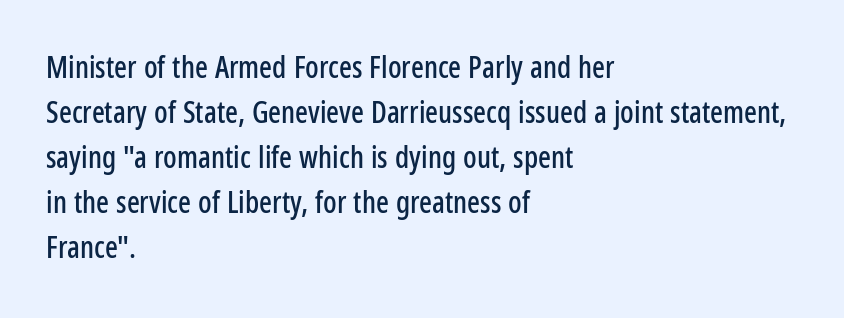
The typesetter chose a ragged-right arrangement here. What kind of face is this? One without serifs — a sans. The type sits square on the baseline with zero lean. Quick note: underline off.
